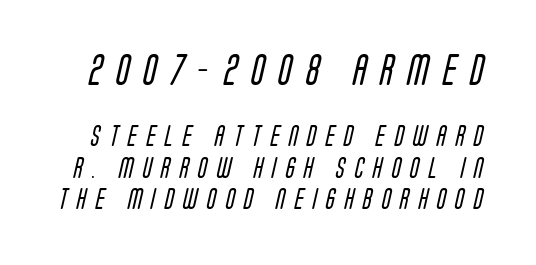
Glyph-to-glyph distance is far greater than everyday printed text. These lines are composed in type without serifs. If you measured baseline to baseline, you'd find a middling distance. Is the lower block the larger one? No — the upper block carries the bigger type. These lines are rendered in a variable-pitch font.
